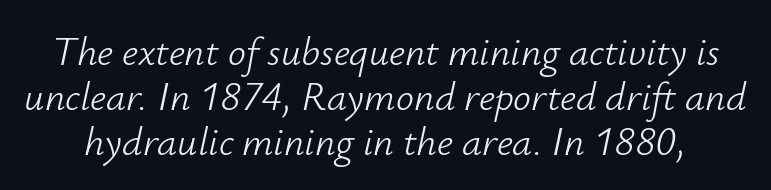
Q: Is the text bold? A: No.
Q: Is the text italic (slanted)? A: Yes, it leans right by about 12 degrees.
Q: Is the text underlined? A: No.
Q: Is the spacing between letters normal or unusually wide? A: Normal.
Q: Is the spacing between lines tight, normal or loose? A: Tight.
Q: Width (condensed, normal, or wide)? A: Normal.
Q: Stroke contrast? A: Low.
Q: x-height? A: Small.
Q: Monospaced? A: No.
